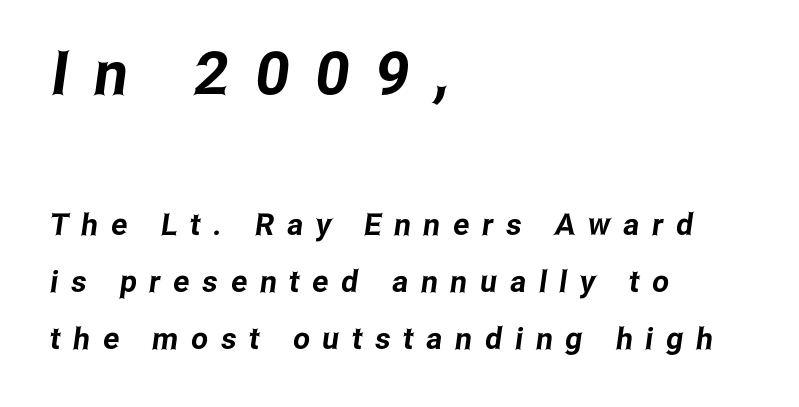
Q: Is the typeface a serif or a sans-serif typeface? A: Sans-serif.
Q: Is the text underlined? A: No.
Q: How is the paragraph aligned? A: Left-aligned.
Q: Is the spacing between letters normal or unusually wide? A: Unusually wide.
Q: Is the spacing between lines tight, normal or loose? A: Loose.
Q: Which block of text is set in a larger size, the first (top) or the second (bottom)? A: The first (top) one.
Q: Width (condensed, normal, or wide)? A: Condensed.
Q: Stroke contrast? A: Low.
Q: x-height? A: Medium.
Q: Monospaced? A: No.
